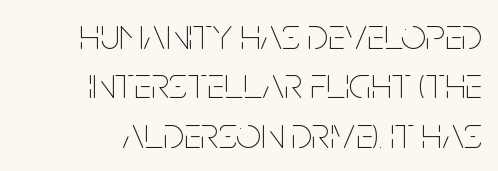
Q: Is the text bold? A: No.
Q: Is the text italic (slanted)? A: No, it is upright.
Q: Is the text underlined? A: No.
Q: How is the paragraph aligned? A: Right-aligned.
Q: Is the spacing between letters normal or unusually wide? A: Normal.
Q: Is the spacing between lines tight, normal or loose? A: Tight.
Q: Width (condensed, normal, or wide)? A: Condensed.
Q: Stroke contrast? A: Low.
Q: x-height? A: Large.
Q: Monospaced? A: No.
